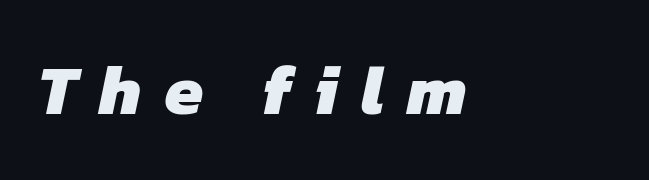
{"serif": "no", "bold": "yes", "weight": "heavy", "width": "normal", "stroke_contrast": "low", "x_height": "medium", "monospaced": "no", "underline": "no", "align": "left", "letter_spacing": "wide", "letter_spacing_em": 0.33, "glyph_px": 69}
